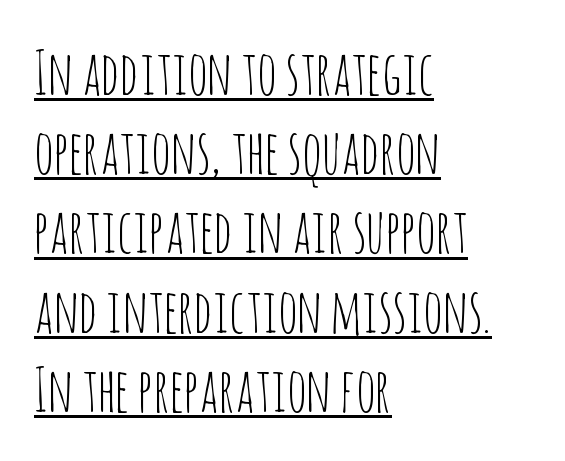
The image shows 60 px thin, condensed sans-serif type, upright; set left-aligned, normal line spacing (1.32x), normal letter spacing, underlined; low stroke contrast and a large x-height.
